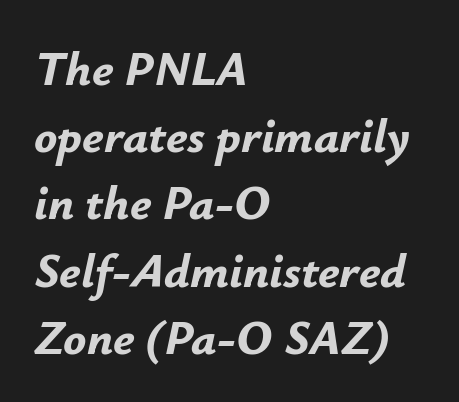
Q: Is the text bold? A: Yes.
Q: Is the text italic (slanted)? A: Yes, it leans right by about 12 degrees.
Q: Is the text underlined? A: No.
Q: How is the paragraph aligned? A: Left-aligned.
Q: Is the spacing between letters normal or unusually wide? A: Normal.
Q: Is the spacing between lines tight, normal or loose? A: Normal.
Q: Width (condensed, normal, or wide)? A: Normal.
Q: Stroke contrast? A: Low.
Q: x-height? A: Small.
Q: Monospaced? A: No.
